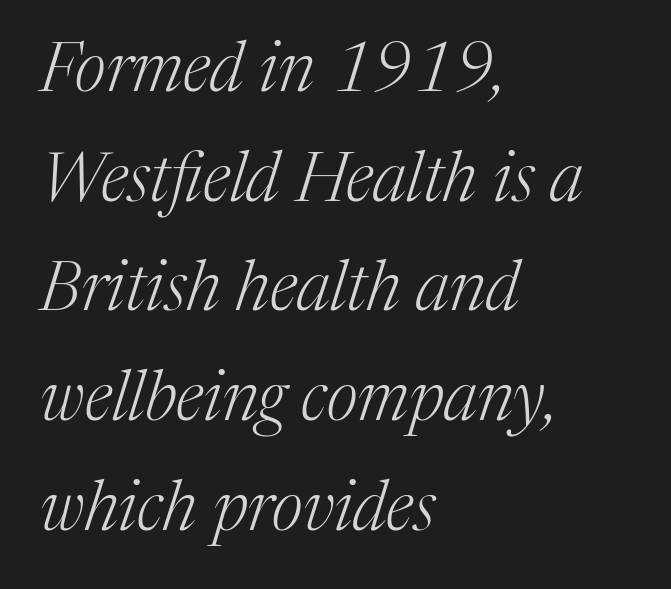
The image shows 69 px light serif type, italic (leaning right); set left-aligned, normal line spacing (1.59x), normal letter spacing, not underlined; medium stroke contrast and a medium x-height.
